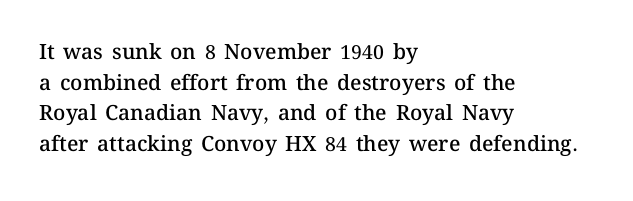
Q: Is the text bold? A: Semi-bold.
Q: Is the text italic (slanted)? A: No, it is upright.
Q: Is the text underlined? A: No.
Q: How is the paragraph aligned? A: Left-aligned.
Q: Is the spacing between letters normal or unusually wide? A: Normal.
Q: Is the spacing between lines tight, normal or loose? A: Normal.
